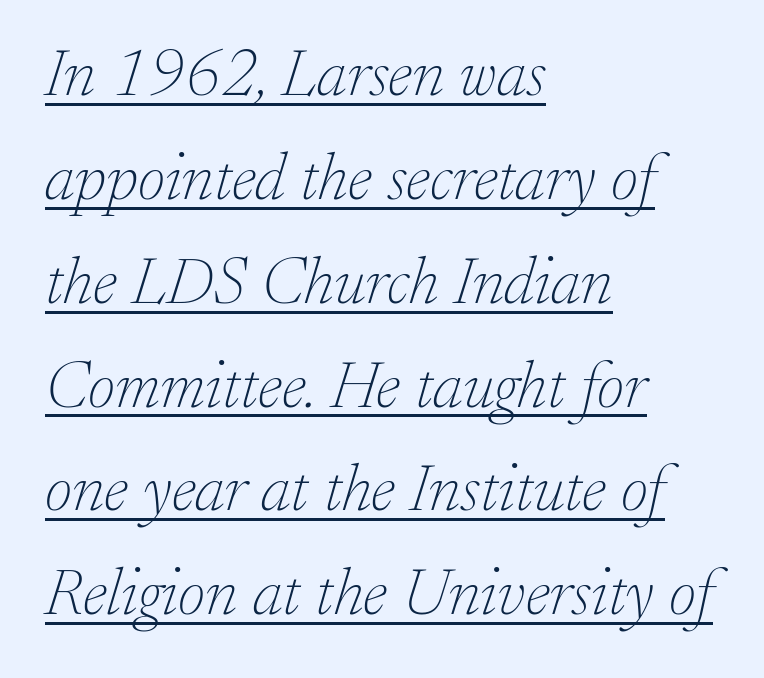
Q: Is the text bold? A: No.
Q: Is the text italic (slanted)? A: Yes, it leans right by about 17 degrees.
Q: Is the typeface a serif or a sans-serif typeface? A: Serif.
Q: Is the text underlined? A: Yes.
Q: How is the paragraph aligned? A: Left-aligned.
Q: Is the spacing between letters normal or unusually wide? A: Normal.
Q: Is the spacing between lines tight, normal or loose? A: Normal.
Q: Width (condensed, normal, or wide)? A: Normal.
Q: Stroke contrast? A: Low.
Q: x-height? A: Small.
Q: Monospaced? A: No.
